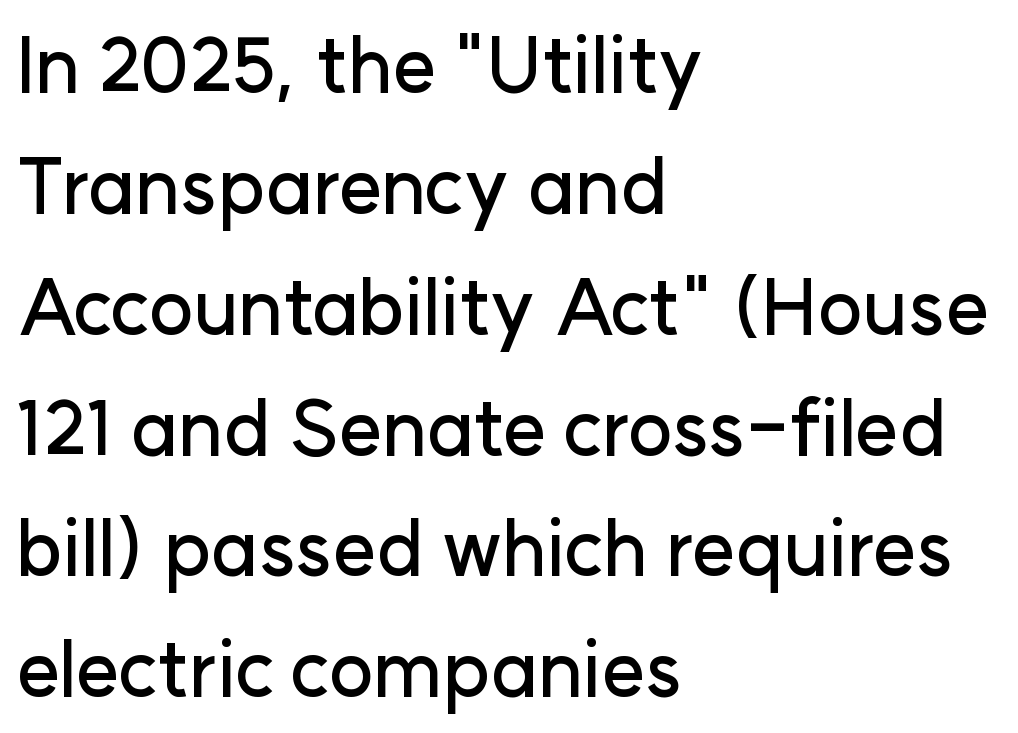
Has an underline been added? It has not. Is this a fixed-width face? No — the glyphs have proportional, varying widths. This sample uses a sans-serif face. If you measured baseline to baseline, you'd find a middling distance. Students, note that the glyphs here touch the page at normal intervals.
